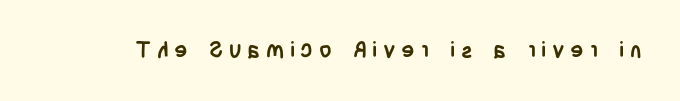
Letters rest on an invisible, unmarked baseline. Tracking here is generous; glyphs stand well apart from one another. When letters stand straight like this, we call the style roman or upright. A full-strength bold gives these letters their thick strokes.
